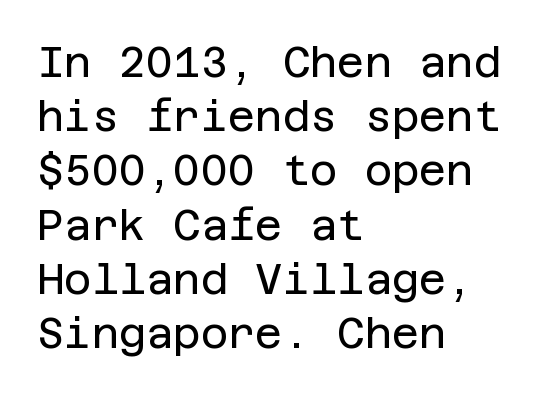
The image shows 42 px regular-weight sans-serif type, upright; set left-aligned, normal line spacing (1.29x), normal letter spacing, not underlined; low stroke contrast and a large x-height.
